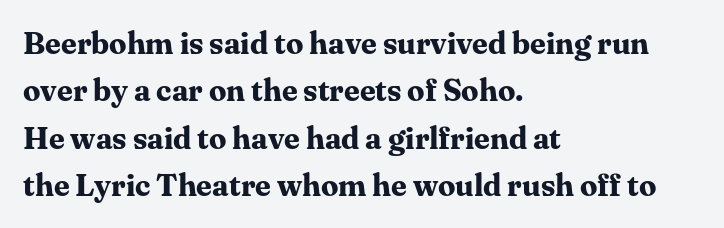
{"serif": "yes", "italic": "no", "bold": "yes", "weight": "bold", "width": "normal", "stroke_contrast": "medium", "x_height": "medium", "monospaced": "no", "underline": "no", "align": "left", "line_spacing": "normal", "line_spacing_ratio": 1.53, "letter_spacing": "normal", "letter_spacing_em": 0.0, "glyph_px": 31}
